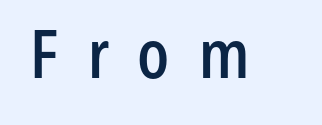
{"serif": "no", "italic": "no", "width": "condensed", "stroke_contrast": "low", "x_height": "medium", "monospaced": "no", "underline": "no", "letter_spacing": "wide", "letter_spacing_em": 0.43, "glyph_px": 67}
